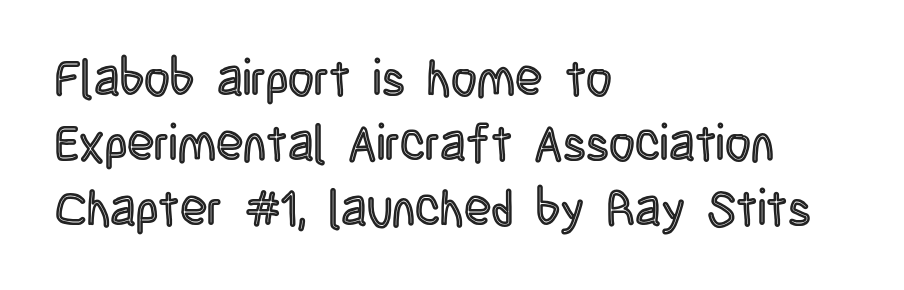
All the whitespace from short lines collects on the right. The words here are not underlined. The passage shown has conventional tracking throughout. The lettering holds an erect, upright posture throughout.
